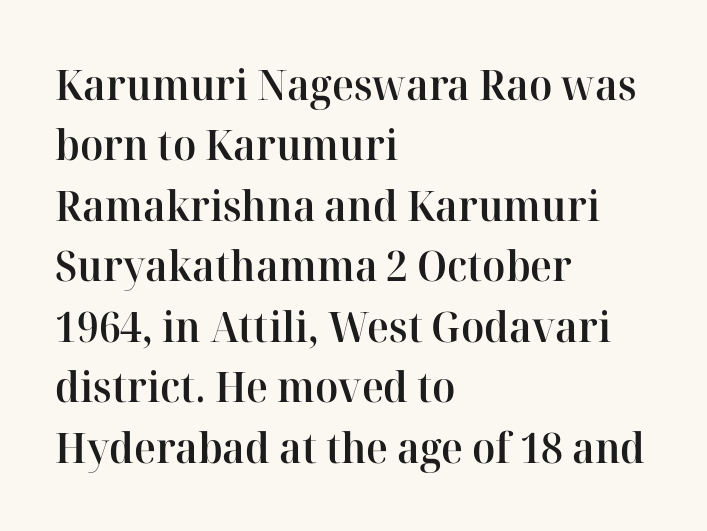
The image shows 42 px semibold serif type, upright; set left-aligned, normal line spacing (1.44x), normal letter spacing, not underlined; high stroke contrast and a medium x-height.
